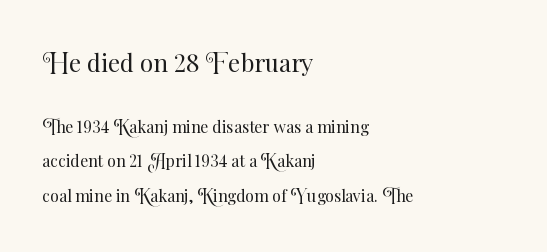
Q: Is the text bold? A: No.
Q: Is the text italic (slanted)? A: No, it is upright.
Q: Is the text underlined? A: No.
Q: How is the paragraph aligned? A: Left-aligned.
Q: Is the spacing between letters normal or unusually wide? A: Normal.
Q: Is the spacing between lines tight, normal or loose? A: Loose.
Q: Which block of text is set in a larger size, the first (top) or the second (bottom)? A: The first (top) one.
